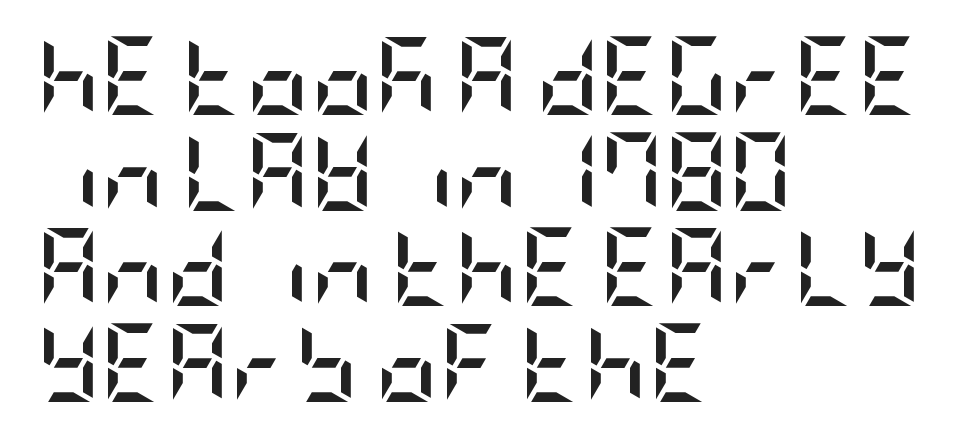
Is the type bold? Yes — the strokes are clearly thick and heavy. A student would call this left alignment; a typographer would say flush left, rag right. The letters stand straight up with perfectly vertical stems. Type style note: lacks serifs.
